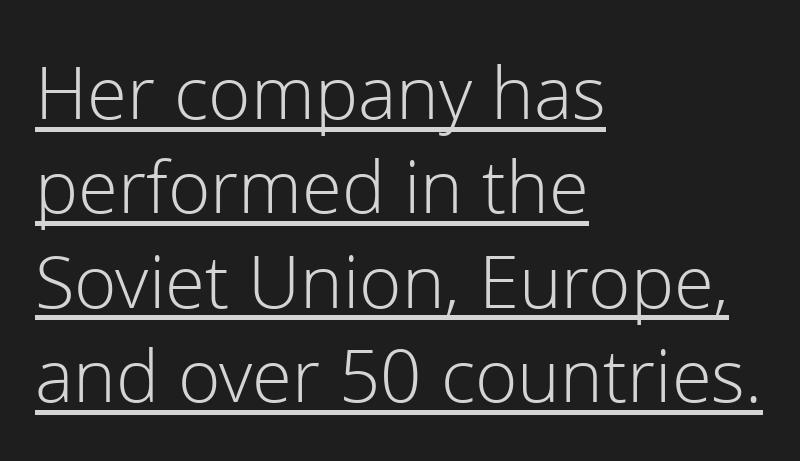
These lines stack with their left ends in a neat column. The horizontal fit of the characters is conventional and even. Nothing heavy about these letters — not bold at all. The passage shown is typed in a proportional face where columns would drift. The passage shown is underscored from start to finish. The typeface chosen for these lines omits serifs.
